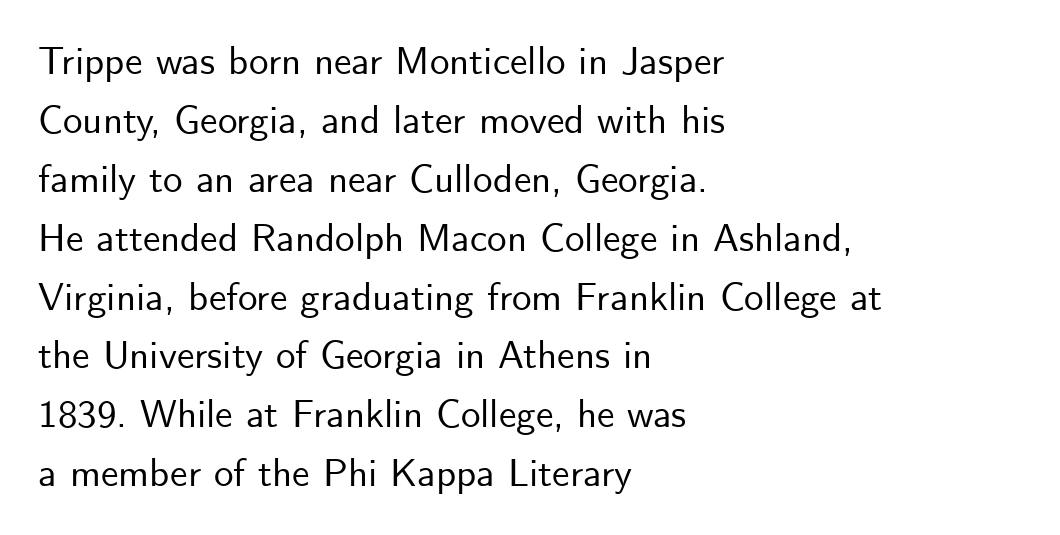
Whoever set this chose a conventional vertical rhythm. Any mark beneath the type? The region is blank. If you drew a ruler down the left edge, every line would touch it. Typographically, this falls in the sans-serif category. Upright lettering throughout. These lines are rendered in a variable-pitch font.
